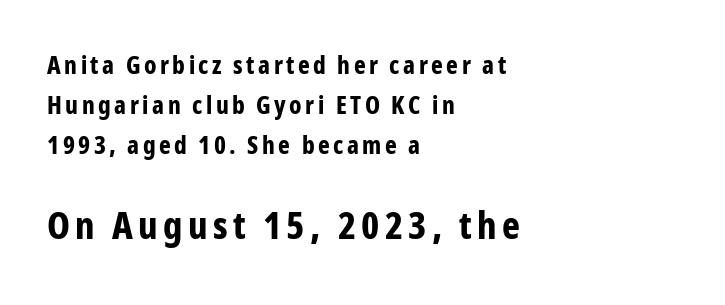
{"serif": "no", "italic": "no", "bold": "yes", "weight": "bold", "width": "condensed", "stroke_contrast": "low", "x_height": "medium", "monospaced": "no", "underline": "no", "align": "left", "line_spacing": "normal", "line_spacing_ratio": 1.61, "larger_block": "second", "size_ratio": 1.52, "glyph_px": 38}
